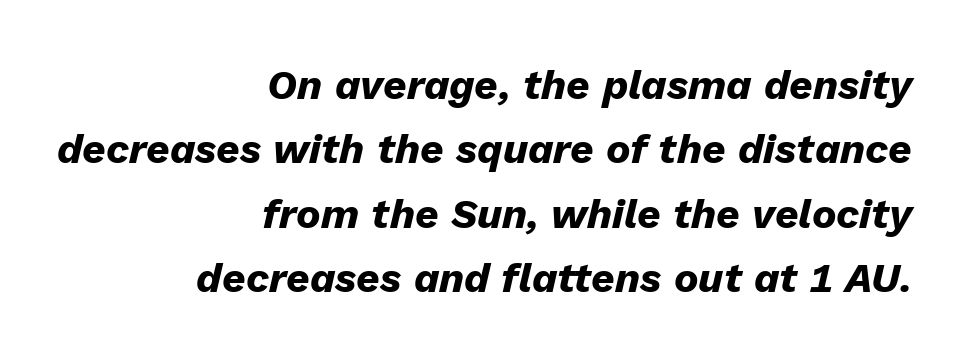
{"italic": "yes", "lean": "right", "slant_degrees": 13, "bold": "yes", "weight": "heavy", "width": "normal", "stroke_contrast": "low", "x_height": "medium", "monospaced": "no", "underline": "no", "align": "right", "line_spacing": "normal", "line_spacing_ratio": 1.57, "letter_spacing": "normal", "letter_spacing_em": 0.0, "glyph_px": 41}
